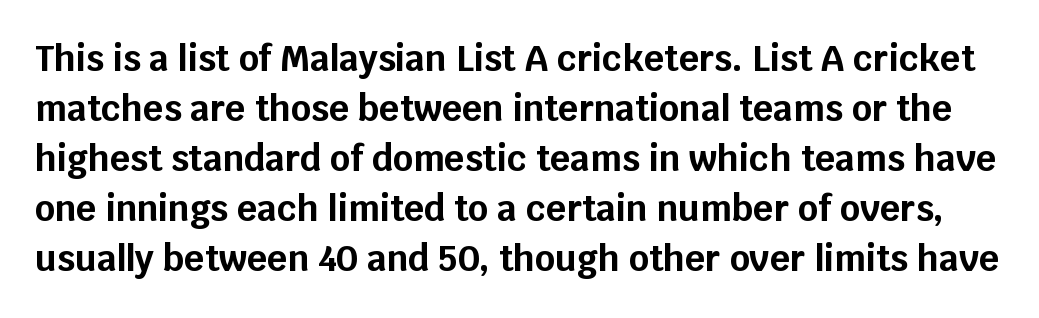
{"serif": "no", "italic": "no", "bold": "yes", "weight": "bold", "width": "normal", "stroke_contrast": "low", "x_height": "large", "monospaced": "no", "underline": "no", "line_spacing": "normal", "line_spacing_ratio": 1.43, "letter_spacing": "normal", "letter_spacing_em": 0.0, "glyph_px": 35}
